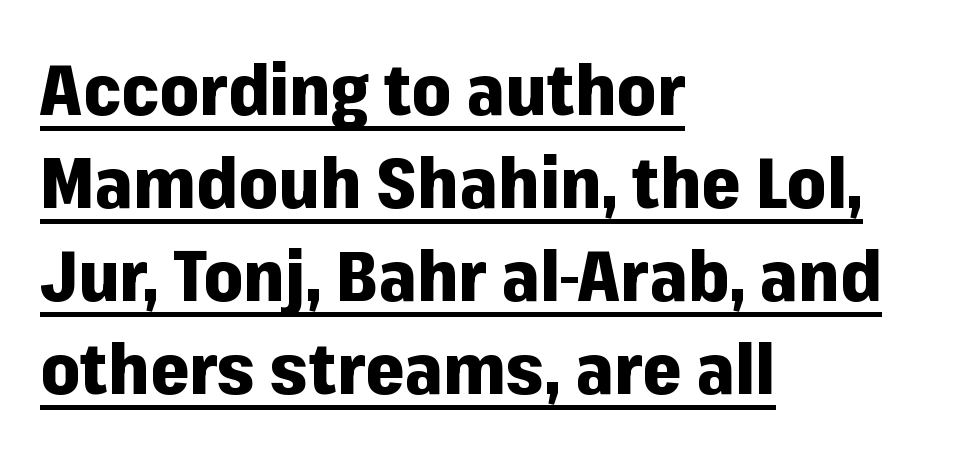
{"serif": "no", "italic": "no", "bold": "yes", "weight": "heavy", "width": "normal", "stroke_contrast": "low", "x_height": "medium", "monospaced": "no", "underline": "yes", "align": "left", "line_spacing": "normal", "line_spacing_ratio": 1.33, "letter_spacing": "normal", "letter_spacing_em": 0.0, "glyph_px": 70}
